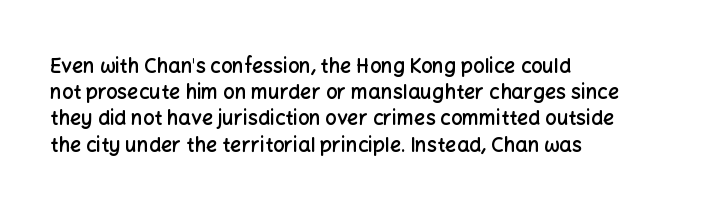
The image shows 20 px text type, upright; set left-aligned, normal line spacing (1.31x), normal letter spacing, not underlined.
